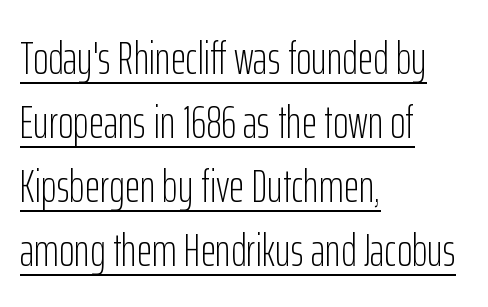
Tracking value appears to be zero — textbook default spacing. The letters carry no serifs — their stems end cleanly without finishing strokes. Every stem runs plumb, perpendicular to the baseline. Vertically, the passage feels balanced, rows spaced as you'd expect.
